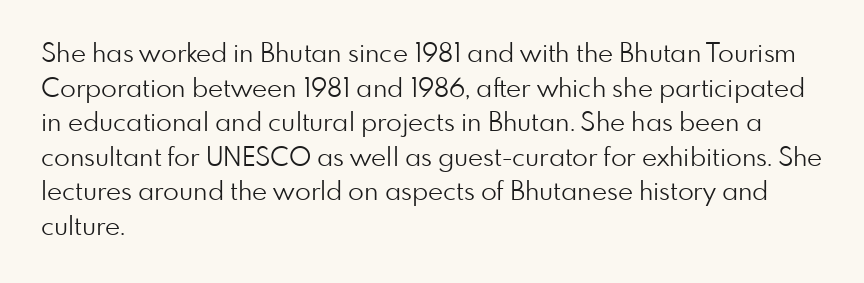
Q: Is the text bold? A: No.
Q: Is the text italic (slanted)? A: No, it is upright.
Q: Is the text underlined? A: No.
Q: How is the paragraph aligned? A: Left-aligned.
Q: Is the spacing between letters normal or unusually wide? A: Normal.
Q: Is the spacing between lines tight, normal or loose? A: Normal.
